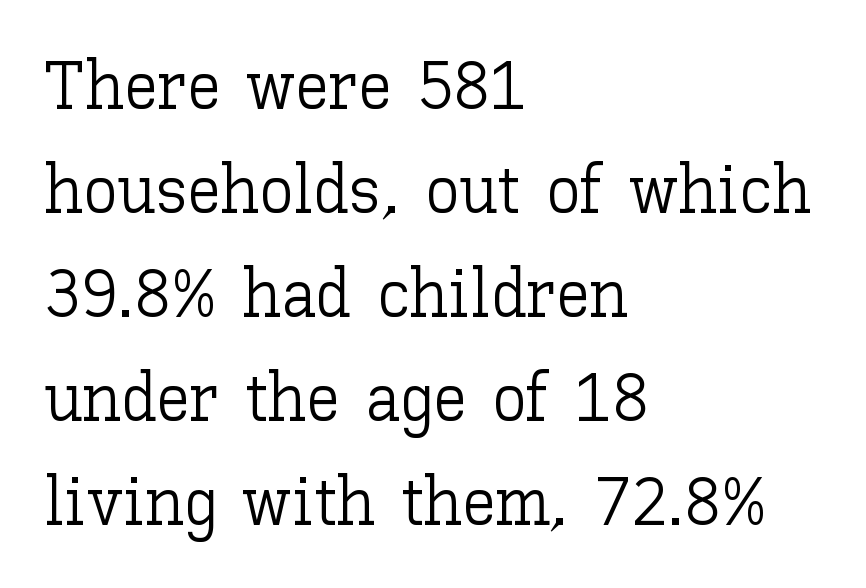
Q: Is the text bold? A: No.
Q: Is the text italic (slanted)? A: No, it is upright.
Q: Is the text underlined? A: No.
Q: How is the paragraph aligned? A: Left-aligned.
Q: Is the spacing between letters normal or unusually wide? A: Normal.
Q: Is the spacing between lines tight, normal or loose? A: Normal.
Q: Width (condensed, normal, or wide)? A: Normal.
Q: Stroke contrast? A: Low.
Q: x-height? A: Medium.
Q: Monospaced? A: No.
